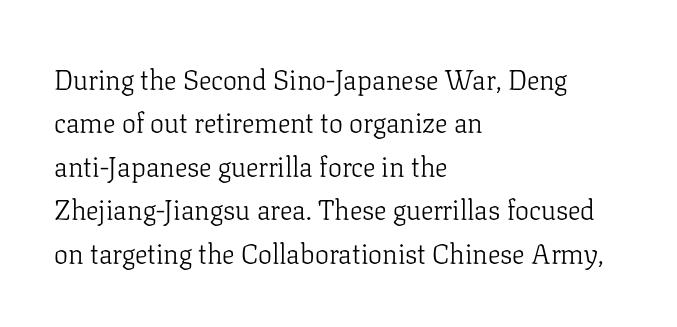
{"serif": "yes", "italic": "no", "bold": "no", "weight": "light", "width": "normal", "stroke_contrast": "low", "x_height": "medium", "monospaced": "no", "underline": "no", "align": "left", "line_spacing": "normal", "line_spacing_ratio": 1.55, "letter_spacing": "normal", "letter_spacing_em": 0.0, "glyph_px": 28}
